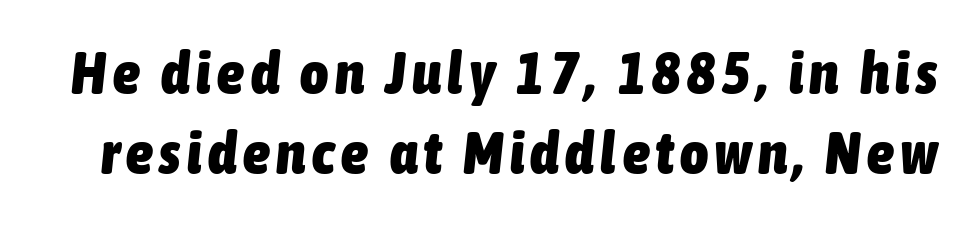
{"italic": "yes", "lean": "right", "slant_degrees": 6, "bold": "yes", "weight": "heavy", "width": "condensed", "stroke_contrast": "low", "x_height": "medium", "monospaced": "no", "underline": "no", "line_spacing": "normal", "line_spacing_ratio": 1.34, "glyph_px": 60}
